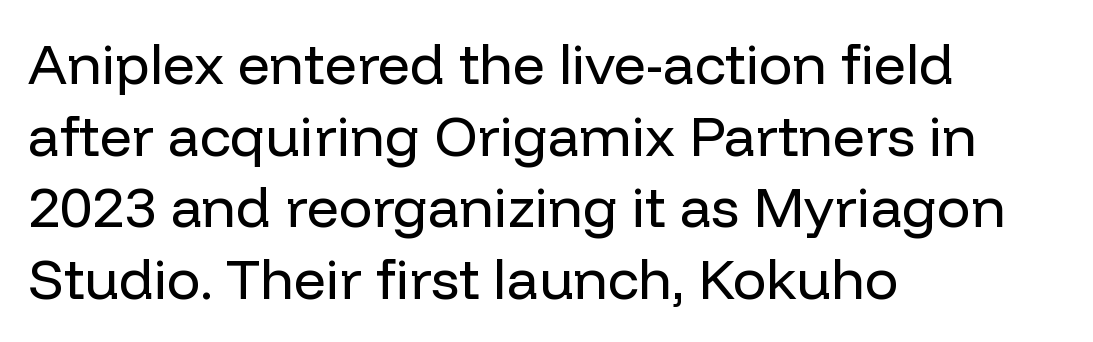
{"serif": "no", "italic": "no", "bold": "no", "weight": "regular", "width": "normal", "stroke_contrast": "low", "x_height": "medium", "monospaced": "no", "underline": "no", "align": "left", "line_spacing": "normal", "line_spacing_ratio": 1.28, "letter_spacing": "normal", "letter_spacing_em": 0.0, "glyph_px": 56}
